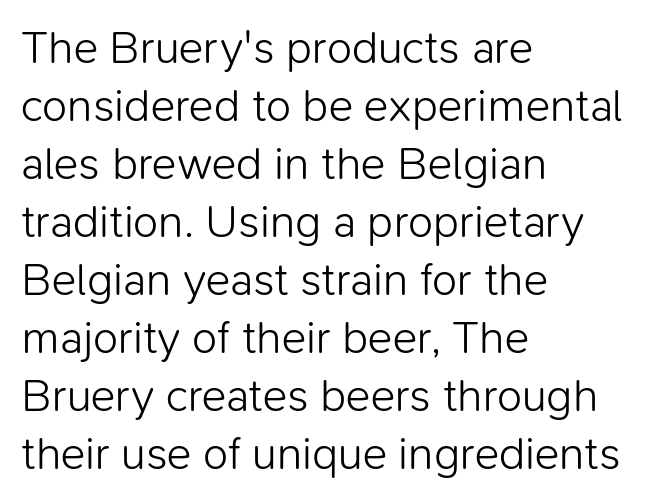
The passage shown is not bold in any degree. Examine the stroke ends and you'll find no serifs. The ragged edge is on the right, which tells us the setting is flush left. Rows of type keep a routine distance in the vertical direction. The string is rendered with underlining switched off.
